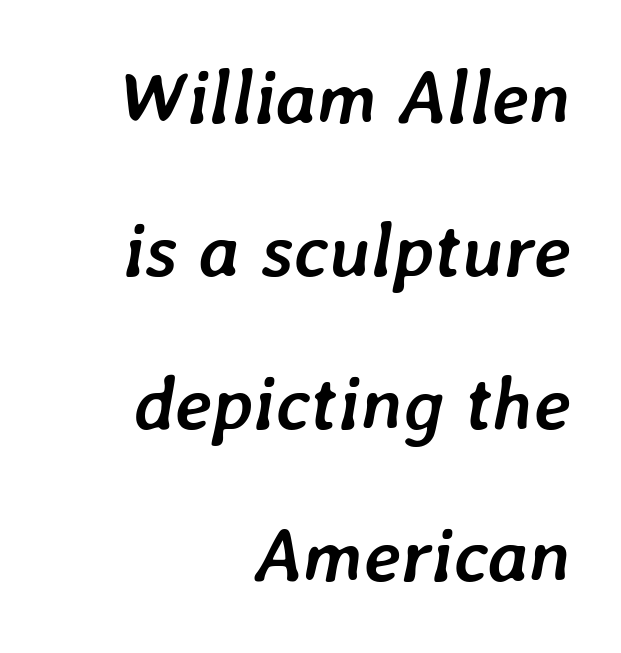
The image shows 76 px semibold type, italic (leaning right); set right-aligned, loose line spacing (2.01x), normal letter spacing, not underlined; low stroke contrast and a medium x-height.
